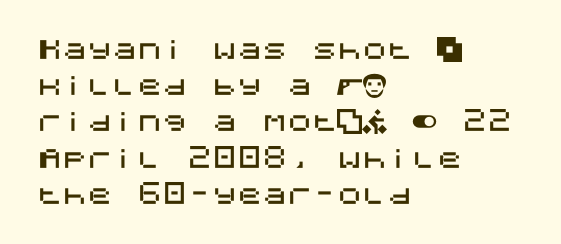
The image shows 25 px text type, upright; set left-aligned, normal line spacing (1.45x), normal letter spacing, not underlined.
